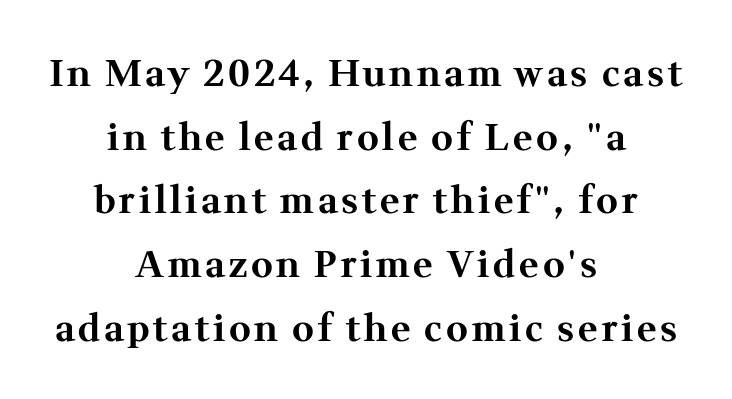
Q: Is the text bold? A: Yes.
Q: Is the text italic (slanted)? A: No, it is upright.
Q: Is the typeface a serif or a sans-serif typeface? A: Serif.
Q: Is the text underlined? A: No.
Q: How is the paragraph aligned? A: Centered.
Q: Width (condensed, normal, or wide)? A: Normal.
Q: Stroke contrast? A: Medium.
Q: x-height? A: Medium.
Q: Monospaced? A: No.
